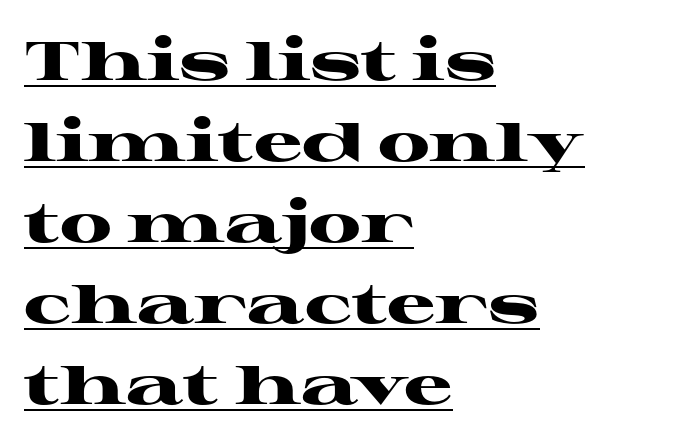
{"serif": "yes", "italic": "no", "bold": "yes", "weight": "heavy", "width": "wide", "stroke_contrast": "high", "x_height": "medium", "monospaced": "no", "underline": "yes", "align": "left", "line_spacing": "normal", "line_spacing_ratio": 1.5, "letter_spacing": "normal", "letter_spacing_em": 0.0, "glyph_px": 54}
